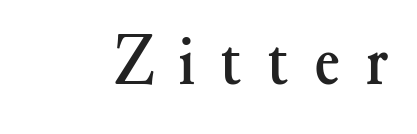
The image shows 75 px serif type, upright; set unusually wide letter spacing (+0.34 em), not underlined; medium stroke contrast and a small x-height.
